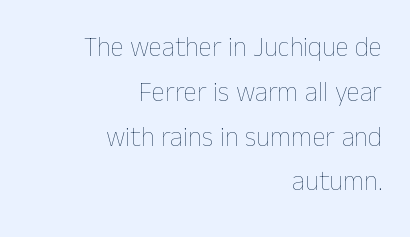
{"italic": "no", "bold": "no", "underline": "no", "align": "right", "line_spacing": "normal", "line_spacing_ratio": 1.66, "letter_spacing": "normal", "letter_spacing_em": 0.0, "glyph_px": 27}
